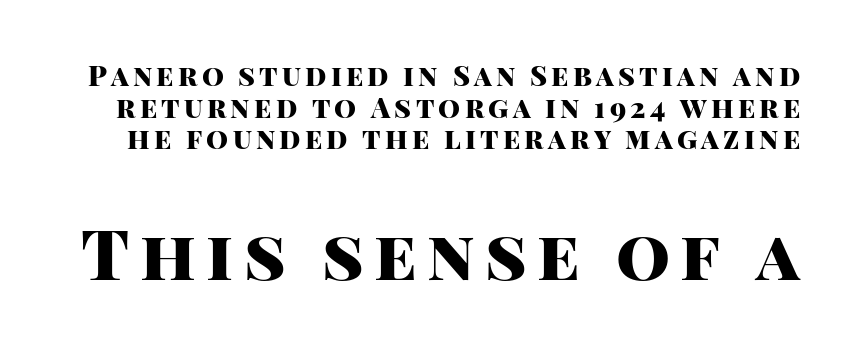
Q: Is the text bold? A: Yes.
Q: Is the text italic (slanted)? A: No, it is upright.
Q: Is the typeface a serif or a sans-serif typeface? A: Sans-serif.
Q: Is the text underlined? A: No.
Q: Is the spacing between lines tight, normal or loose? A: Tight.
Q: Which block of text is set in a larger size, the first (top) or the second (bottom)? A: The second (bottom) one.
Q: Width (condensed, normal, or wide)? A: Normal.
Q: Stroke contrast? A: High.
Q: x-height? A: Large.
Q: Monospaced? A: No.
